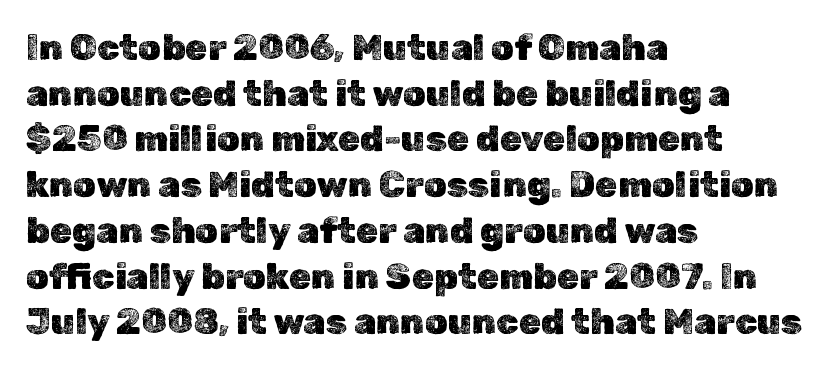
{"italic": "no", "width": "normal", "x_height": "medium", "monospaced": "no", "underline": "no", "align": "left", "line_spacing": "normal", "line_spacing_ratio": 1.27, "letter_spacing": "normal", "letter_spacing_em": 0.0, "glyph_px": 36}
